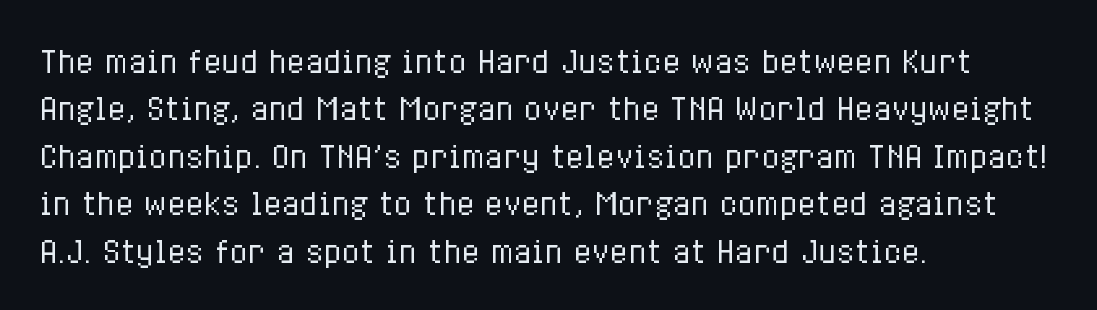
{"italic": "no", "bold": "no", "weight": "regular", "width": "condensed", "stroke_contrast": "low", "x_height": "medium", "monospaced": "no", "underline": "no", "align": "left", "line_spacing": "normal", "line_spacing_ratio": 1.58, "letter_spacing": "normal", "letter_spacing_em": 0.0, "glyph_px": 30}
